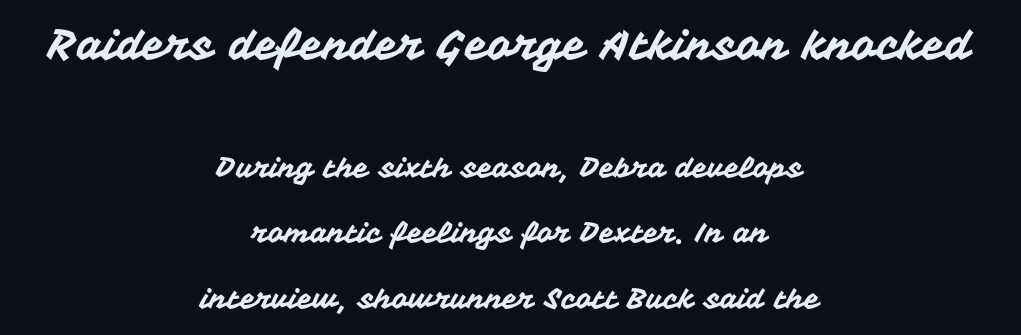
The image shows 42 px sans-serif type; set centered, loose line spacing (2.34x), normal letter spacing, not underlined; the first (top) block is 1.5x larger; medium stroke contrast and a medium x-height.
